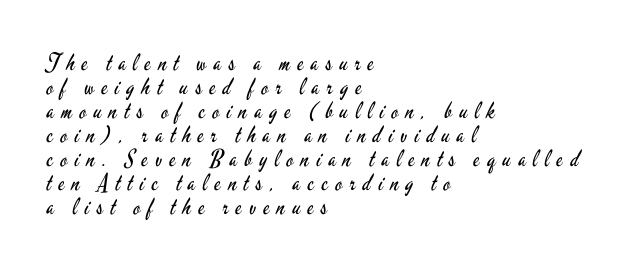
Reading down the column, the eye jumps only a short way to each next line. Compared with a typical body face, this is equally light or lighter still. How are the letters spaced? Widely, with obvious added tracking. Just letters on the line, the space beneath them empty. All the whitespace from short lines collects on the right.
